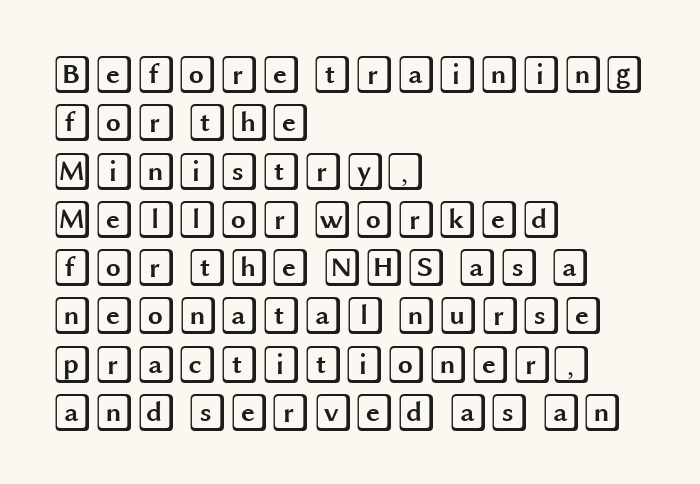
Q: Is the text italic (slanted)? A: No, it is upright.
Q: Is the text underlined? A: No.
Q: How is the paragraph aligned? A: Left-aligned.
Q: Is the spacing between letters normal or unusually wide? A: Normal.
Q: Is the spacing between lines tight, normal or loose? A: Normal.
Q: Width (condensed, normal, or wide)? A: Wide.
Q: x-height? A: Large.
